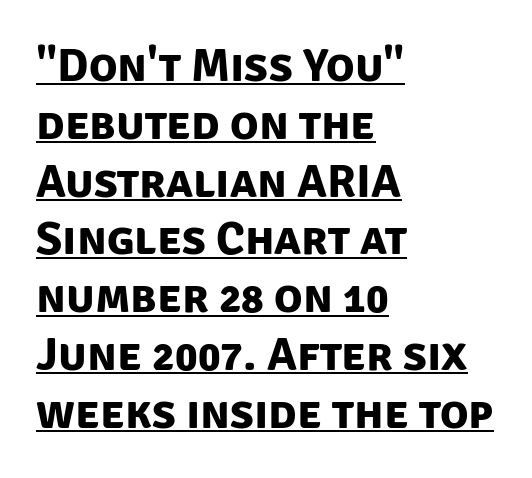
Q: Is the text bold? A: Yes.
Q: Is the typeface a serif or a sans-serif typeface? A: Sans-serif.
Q: Is the text underlined? A: Yes.
Q: How is the paragraph aligned? A: Left-aligned.
Q: Is the spacing between letters normal or unusually wide? A: Normal.
Q: Width (condensed, normal, or wide)? A: Normal.
Q: Stroke contrast? A: Low.
Q: x-height? A: Large.
Q: Monospaced? A: No.
